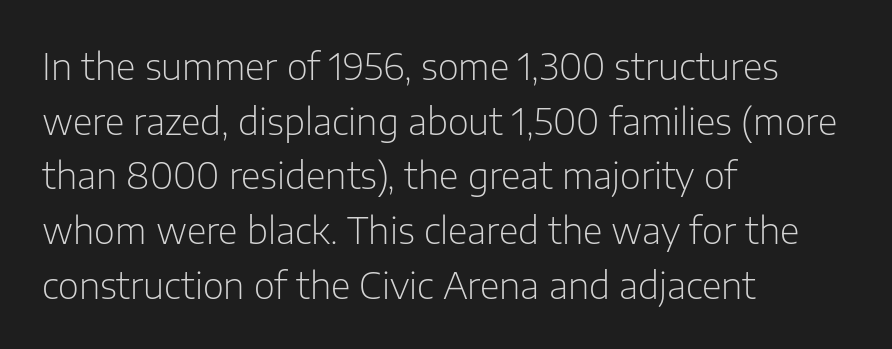
{"serif": "no", "italic": "no", "bold": "no", "weight": "light", "width": "normal", "stroke_contrast": "low", "x_height": "medium", "monospaced": "no", "underline": "no", "align": "left", "line_spacing": "normal", "line_spacing_ratio": 1.52, "letter_spacing": "normal", "letter_spacing_em": 0.0, "glyph_px": 36}
